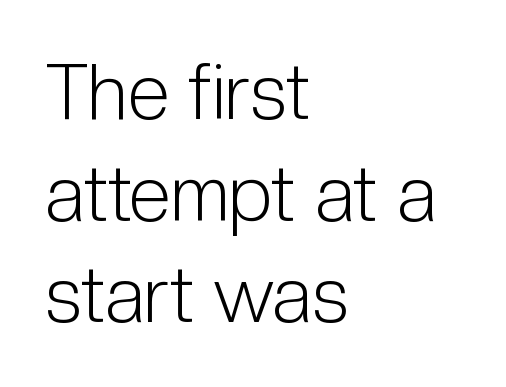
{"serif": "no", "italic": "no", "bold": "no", "weight": "light", "width": "condensed", "stroke_contrast": "low", "x_height": "medium", "monospaced": "no", "underline": "no", "align": "left", "line_spacing": "normal", "line_spacing_ratio": 1.32, "letter_spacing": "normal", "letter_spacing_em": 0.0, "glyph_px": 77}
